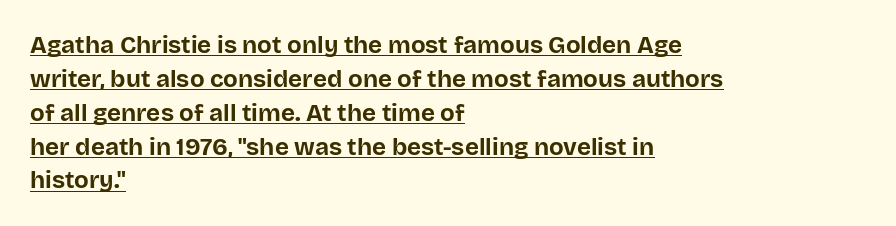
{"italic": "no", "bold": "yes", "underline": "yes", "align": "left", "line_spacing": "normal", "line_spacing_ratio": 1.41, "letter_spacing": "normal", "letter_spacing_em": 0.0, "glyph_px": 24}
